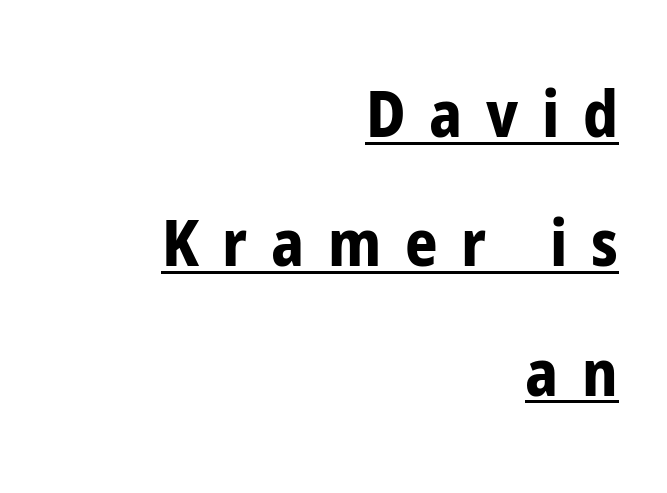
Q: Is the text bold? A: Yes.
Q: Is the text italic (slanted)? A: No, it is upright.
Q: Is the typeface a serif or a sans-serif typeface? A: Sans-serif.
Q: Is the text underlined? A: Yes.
Q: How is the paragraph aligned? A: Right-aligned.
Q: Is the spacing between letters normal or unusually wide? A: Unusually wide.
Q: Is the spacing between lines tight, normal or loose? A: Loose.
Q: Width (condensed, normal, or wide)? A: Condensed.
Q: Stroke contrast? A: Low.
Q: x-height? A: Medium.
Q: Monospaced? A: No.
